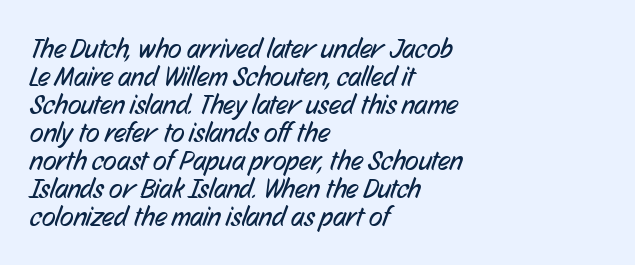
The image shows 28 px regular-weight, condensed sans-serif type; set left-aligned, tight line spacing (1.0x), normal letter spacing, not underlined; low stroke contrast and a medium x-height.
